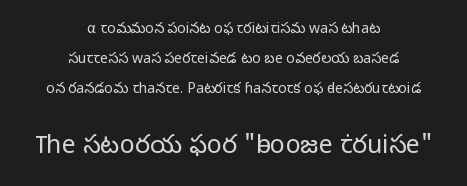
The image shows 25 px text type, upright; set centered, loose line spacing (2.16x), normal letter spacing, not underlined; the second (bottom) block is 1.79x larger.
